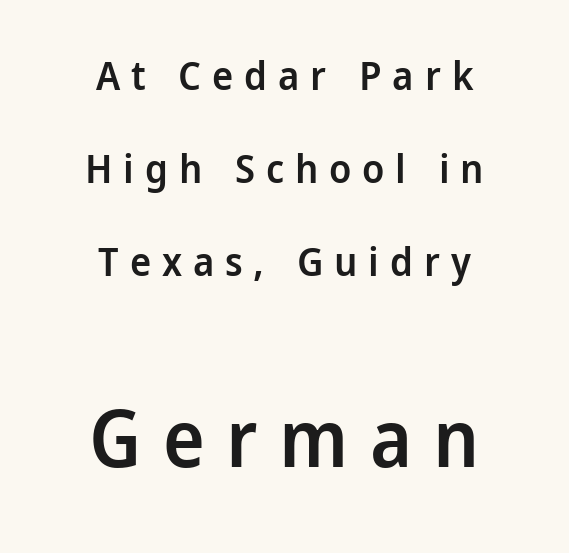
Q: Is the text bold? A: Semi-bold.
Q: Is the text italic (slanted)? A: No, it is upright.
Q: Is the typeface a serif or a sans-serif typeface? A: Sans-serif.
Q: Is the text underlined? A: No.
Q: How is the paragraph aligned? A: Centered.
Q: Is the spacing between letters normal or unusually wide? A: Unusually wide.
Q: Is the spacing between lines tight, normal or loose? A: Loose.
Q: Which block of text is set in a larger size, the first (top) or the second (bottom)? A: The second (bottom) one.
Q: Width (condensed, normal, or wide)? A: Normal.
Q: Stroke contrast? A: Low.
Q: x-height? A: Medium.
Q: Monospaced? A: No.
